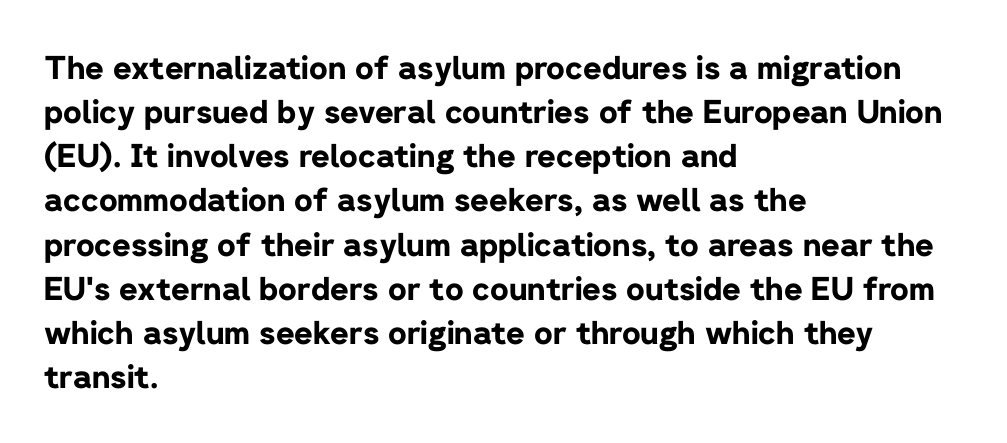
The image shows 32 px bold sans-serif type, upright; set left-aligned, normal line spacing (1.38x), normal letter spacing, not underlined; low stroke contrast and a medium x-height.
